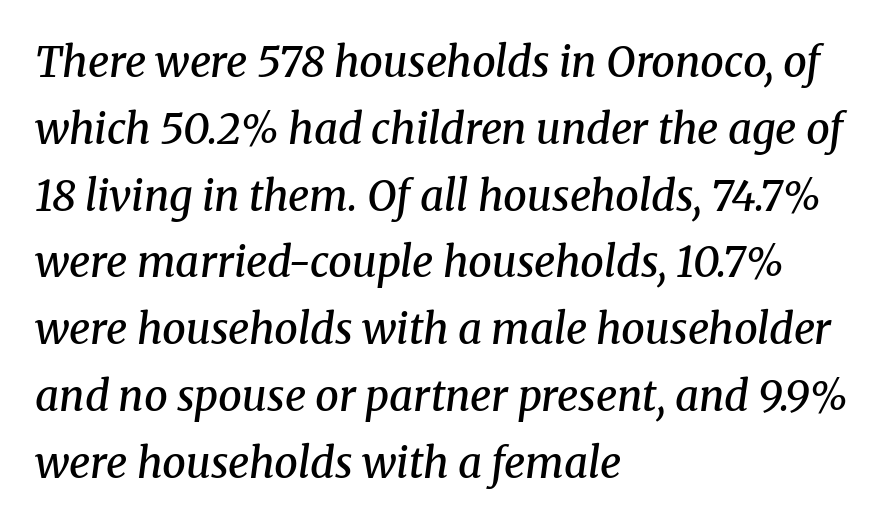
Q: Is the text bold? A: Semi-bold.
Q: Is the text italic (slanted)? A: Yes, it leans right by about 8 degrees.
Q: Is the typeface a serif or a sans-serif typeface? A: Serif.
Q: Is the text underlined? A: No.
Q: How is the paragraph aligned? A: Left-aligned.
Q: Is the spacing between letters normal or unusually wide? A: Normal.
Q: Is the spacing between lines tight, normal or loose? A: Normal.
Q: Width (condensed, normal, or wide)? A: Normal.
Q: Stroke contrast? A: Medium.
Q: x-height? A: Medium.
Q: Monospaced? A: No.
